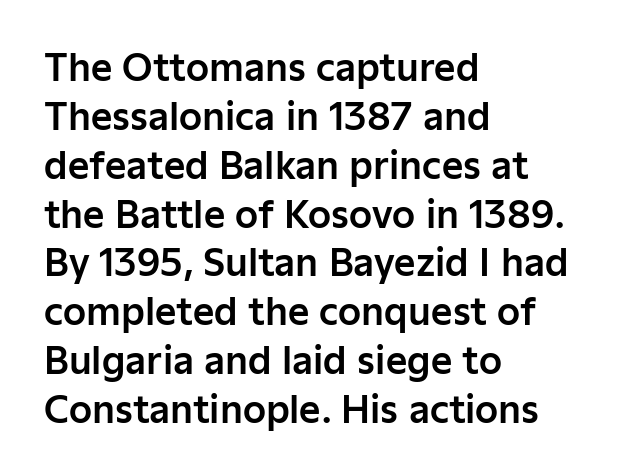
The image shows 37 px sans-serif type, upright; set left-aligned, normal line spacing (1.32x), normal letter spacing, not underlined; low stroke contrast and a medium x-height.
